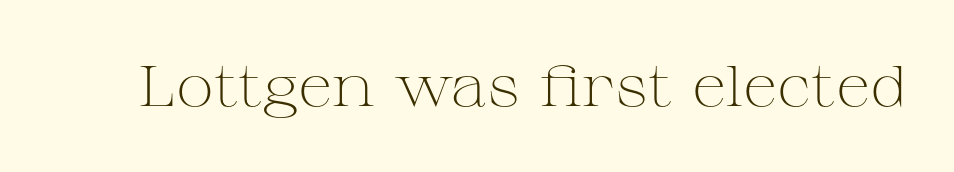
The image shows 57 px light, wide serif type, upright; set normal letter spacing, not underlined; medium stroke contrast and a medium x-height.
